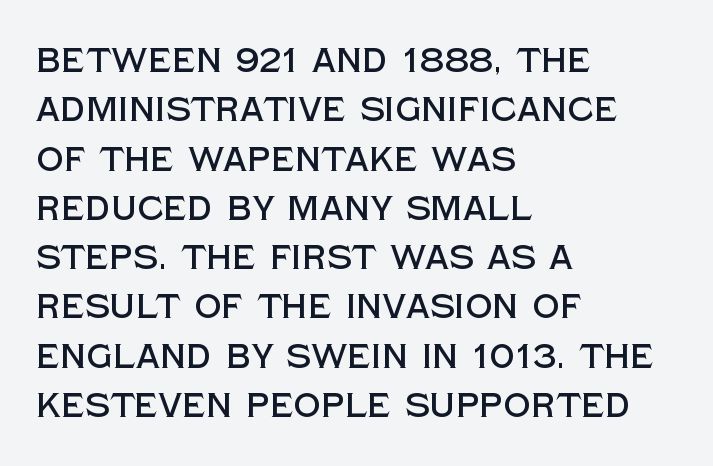
The image shows 34 px sans-serif type, upright; set left-aligned, normal line spacing (1.45x), normal letter spacing, not underlined; a large x-height.
